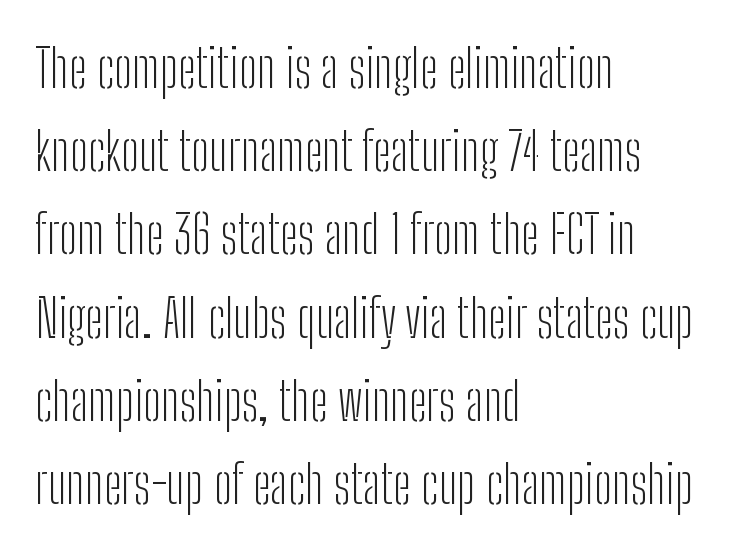
Q: Is the text bold? A: No.
Q: Is the text italic (slanted)? A: No, it is upright.
Q: Is the typeface a serif or a sans-serif typeface? A: Sans-serif.
Q: Is the text underlined? A: No.
Q: How is the paragraph aligned? A: Left-aligned.
Q: Is the spacing between letters normal or unusually wide? A: Normal.
Q: Is the spacing between lines tight, normal or loose? A: Normal.
Q: Width (condensed, normal, or wide)? A: Condensed.
Q: Stroke contrast? A: Low.
Q: x-height? A: Medium.
Q: Monospaced? A: No.
